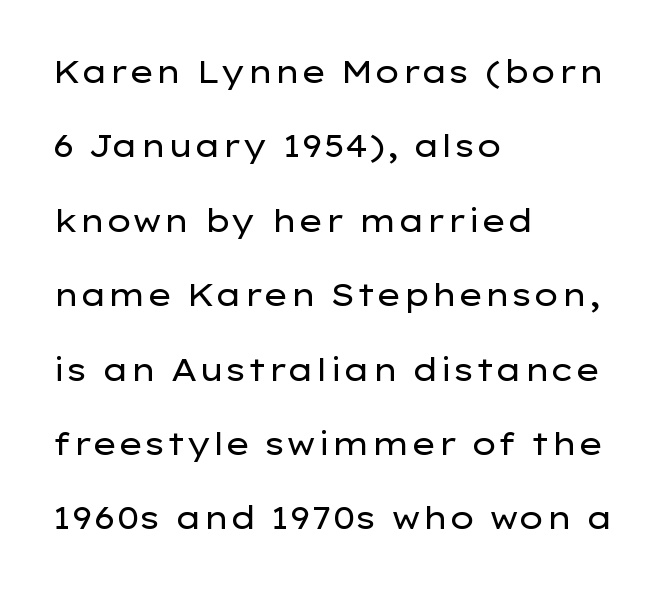
The image shows 31 px regular-weight, wide sans-serif type, upright; set left-aligned, loose line spacing (2.4x), normal letter spacing, not underlined; low stroke contrast and a medium x-height.
